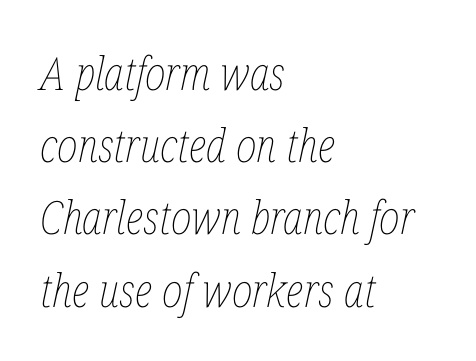
{"italic": "yes", "lean": "right", "slant_degrees": 12, "bold": "no", "weight": "thin", "width": "condensed", "stroke_contrast": "low", "x_height": "medium", "monospaced": "no", "underline": "no", "align": "left", "line_spacing": "normal", "line_spacing_ratio": 1.57, "letter_spacing": "normal", "letter_spacing_em": 0.0, "glyph_px": 46}
